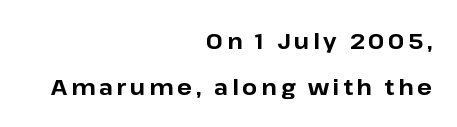
Q: Is the text bold? A: Yes.
Q: Is the text italic (slanted)? A: No, it is upright.
Q: Is the text underlined? A: No.
Q: How is the paragraph aligned? A: Right-aligned.
Q: Is the spacing between lines tight, normal or loose? A: Loose.
